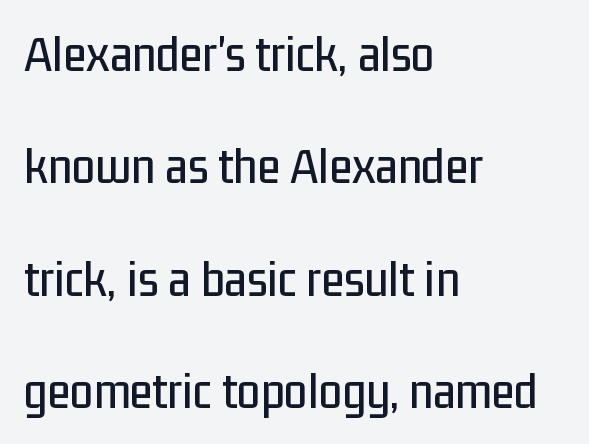
The letters carry no serifs — their stems end cleanly without finishing strokes. The rendering uses natural spacing where letterforms have individual widths. This block would shrink considerably if given ordinary leading; it's expanded now. Every row of glyphs begins at an identical x-position on the left. Just letters on the line, the space beneath them empty. This is the regular roman posture of the typeface.
